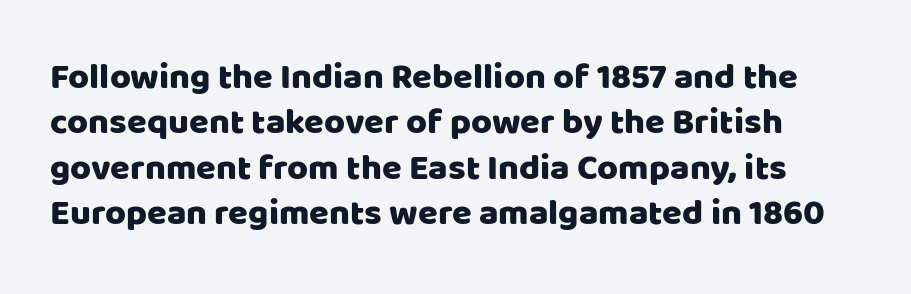
Q: Is the text italic (slanted)? A: No, it is upright.
Q: Is the typeface a serif or a sans-serif typeface? A: Sans-serif.
Q: Is the text underlined? A: No.
Q: Is the spacing between letters normal or unusually wide? A: Normal.
Q: Is the spacing between lines tight, normal or loose? A: Normal.
Q: Width (condensed, normal, or wide)? A: Normal.
Q: Stroke contrast? A: Low.
Q: x-height? A: Large.
Q: Monospaced? A: No.
